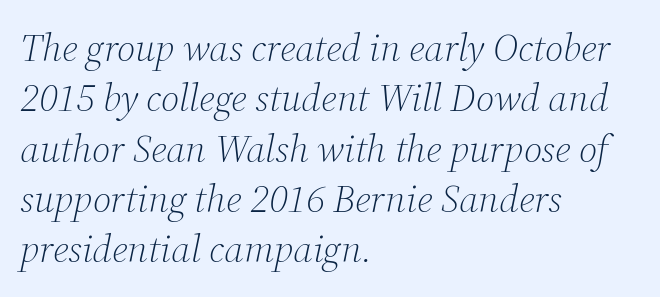
The image shows 39 px light serif type, italic (leaning right); set left-aligned, normal line spacing (1.29x), normal letter spacing, not underlined; medium stroke contrast and a medium x-height.
